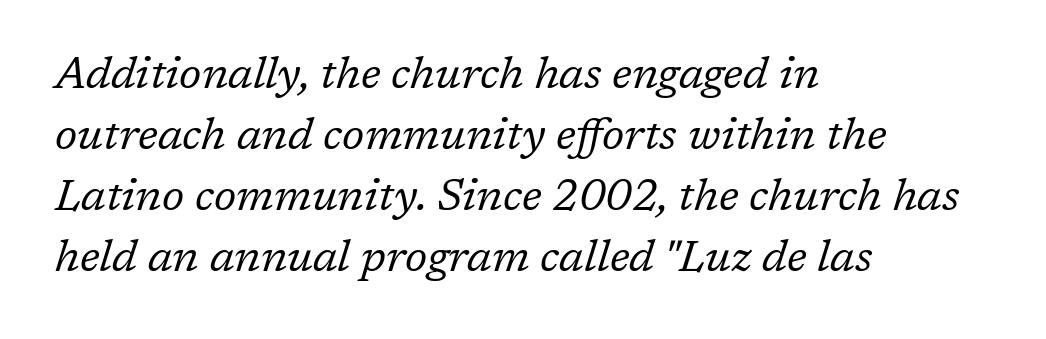
Q: Is the text bold? A: No.
Q: Is the text italic (slanted)? A: Yes, it leans right by about 17 degrees.
Q: Is the typeface a serif or a sans-serif typeface? A: Serif.
Q: Is the text underlined? A: No.
Q: How is the paragraph aligned? A: Left-aligned.
Q: Is the spacing between letters normal or unusually wide? A: Normal.
Q: Is the spacing between lines tight, normal or loose? A: Normal.
Q: Width (condensed, normal, or wide)? A: Normal.
Q: Stroke contrast? A: Low.
Q: x-height? A: Medium.
Q: Monospaced? A: No.
